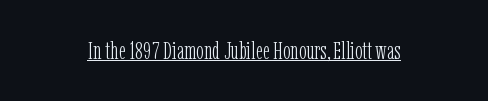
{"italic": "no", "bold": "no", "underline": "yes", "align": "center", "letter_spacing": "normal", "letter_spacing_em": 0.0, "glyph_px": 25}
